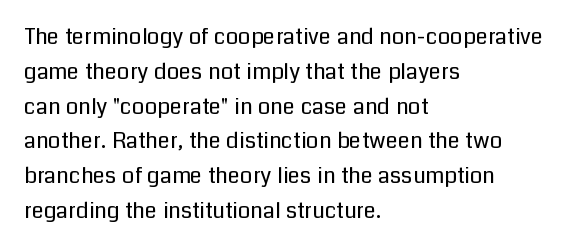
{"italic": "no", "bold": "no", "underline": "no", "align": "left", "line_spacing": "normal", "line_spacing_ratio": 1.58, "letter_spacing": "normal", "letter_spacing_em": 0.0, "glyph_px": 22}
